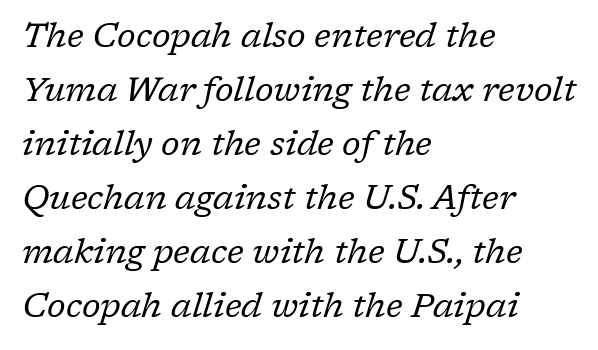
The image shows 34 px regular-weight serif type, italic (leaning right); set left-aligned, normal line spacing (1.59x), normal letter spacing, not underlined; low stroke contrast and a medium x-height.
